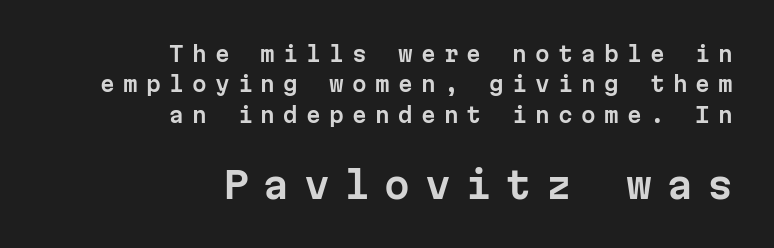
{"serif": "no", "italic": "no", "width": "normal", "stroke_contrast": "low", "x_height": "medium", "monospaced": "yes", "underline": "no", "align": "right", "line_spacing": "normal", "line_spacing_ratio": 1.45, "letter_spacing": "wide", "letter_spacing_em": 0.39, "larger_block": "second", "size_ratio": 1.76, "glyph_px": 37}
